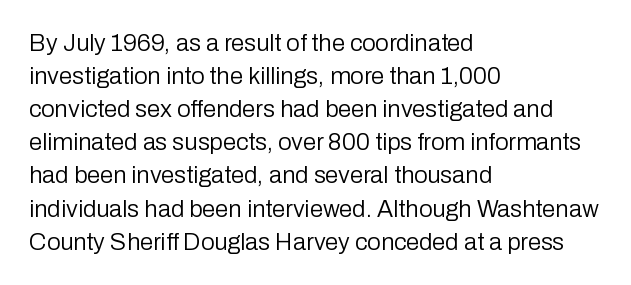
Q: Is the text bold? A: No.
Q: Is the text italic (slanted)? A: No, it is upright.
Q: Is the text underlined? A: No.
Q: How is the paragraph aligned? A: Left-aligned.
Q: Is the spacing between letters normal or unusually wide? A: Normal.
Q: Is the spacing between lines tight, normal or loose? A: Normal.
